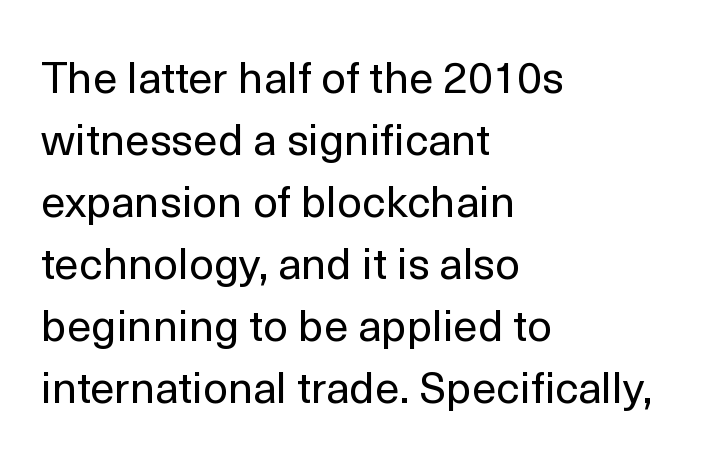
{"serif": "no", "italic": "no", "bold": "no", "weight": "regular", "width": "normal", "x_height": "medium", "monospaced": "no", "underline": "no", "align": "left", "line_spacing": "normal", "line_spacing_ratio": 1.41, "letter_spacing": "normal", "letter_spacing_em": 0.0, "glyph_px": 44}
